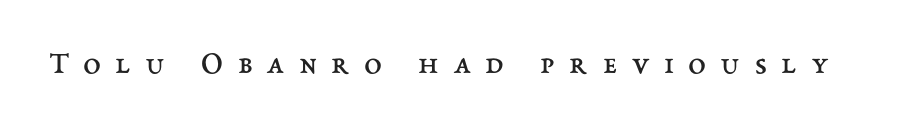
{"italic": "no", "bold": "no", "weight": "regular", "width": "normal", "stroke_contrast": "medium", "x_height": "medium", "monospaced": "no", "underline": "no", "letter_spacing": "wide", "letter_spacing_em": 0.46, "glyph_px": 32}
